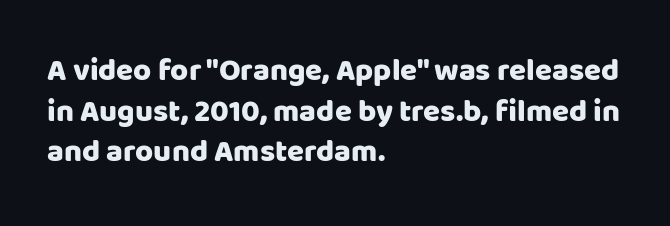
Q: Is the text italic (slanted)? A: No, it is upright.
Q: Is the typeface a serif or a sans-serif typeface? A: Sans-serif.
Q: Is the text underlined? A: No.
Q: How is the paragraph aligned? A: Left-aligned.
Q: Is the spacing between letters normal or unusually wide? A: Normal.
Q: Is the spacing between lines tight, normal or loose? A: Normal.
Q: Width (condensed, normal, or wide)? A: Normal.
Q: Stroke contrast? A: Low.
Q: x-height? A: Large.
Q: Monospaced? A: No.
